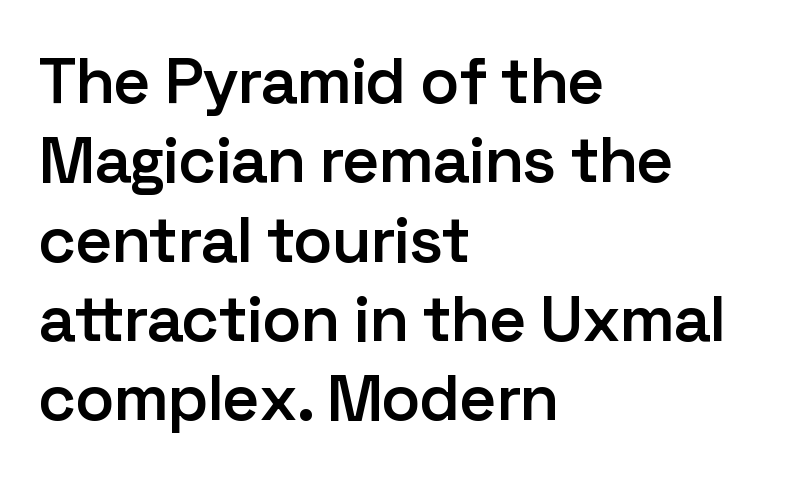
{"serif": "no", "italic": "no", "bold": "semi", "weight": "semibold", "width": "normal", "stroke_contrast": "low", "x_height": "medium", "monospaced": "no", "underline": "no", "align": "left", "line_spacing_ratio": 1.22, "letter_spacing": "normal", "letter_spacing_em": 0.0, "glyph_px": 65}
